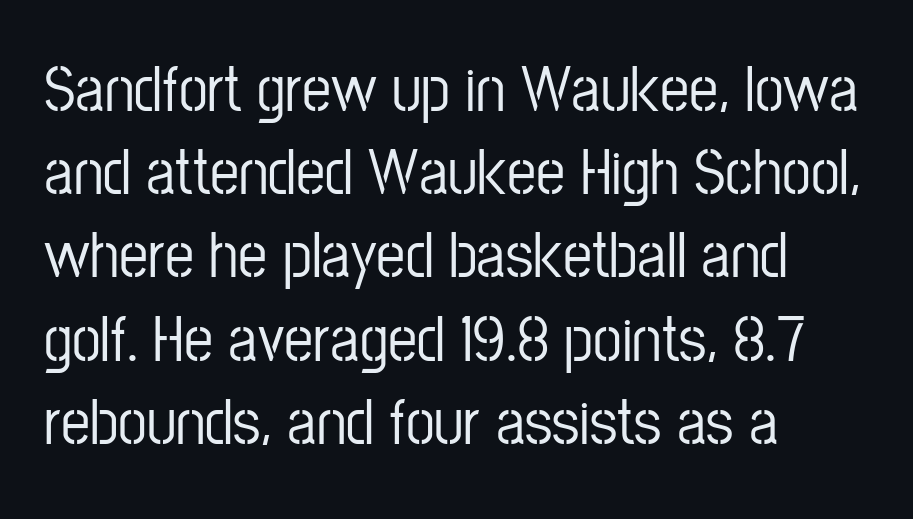
Q: Is the text italic (slanted)? A: No, it is upright.
Q: Is the typeface a serif or a sans-serif typeface? A: Sans-serif.
Q: Is the text underlined? A: No.
Q: How is the paragraph aligned? A: Left-aligned.
Q: Is the spacing between letters normal or unusually wide? A: Normal.
Q: Is the spacing between lines tight, normal or loose? A: Normal.
Q: Width (condensed, normal, or wide)? A: Condensed.
Q: Stroke contrast? A: Low.
Q: x-height? A: Medium.
Q: Monospaced? A: No.
